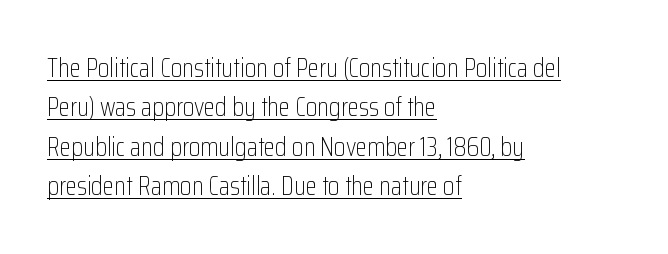
Q: Is the text bold? A: No.
Q: Is the text italic (slanted)? A: No, it is upright.
Q: Is the text underlined? A: Yes.
Q: How is the paragraph aligned? A: Left-aligned.
Q: Is the spacing between letters normal or unusually wide? A: Normal.
Q: Is the spacing between lines tight, normal or loose? A: Normal.
